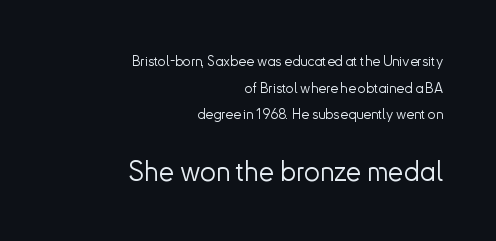
Q: Is the text bold? A: No.
Q: Is the text italic (slanted)? A: No, it is upright.
Q: Is the typeface a serif or a sans-serif typeface? A: Sans-serif.
Q: Is the text underlined? A: No.
Q: How is the paragraph aligned? A: Right-aligned.
Q: Is the spacing between letters normal or unusually wide? A: Normal.
Q: Is the spacing between lines tight, normal or loose? A: Loose.
Q: Which block of text is set in a larger size, the first (top) or the second (bottom)? A: The second (bottom) one.
Q: Width (condensed, normal, or wide)? A: Normal.
Q: Stroke contrast? A: Low.
Q: x-height? A: Small.
Q: Monospaced? A: No.
